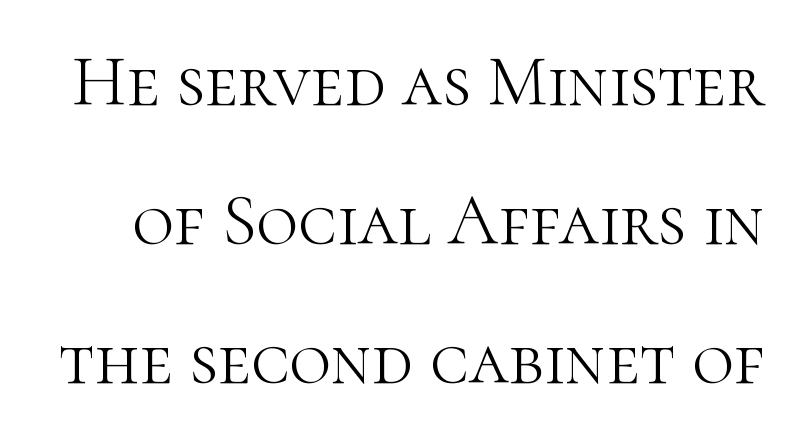
{"serif": "yes", "italic": "no", "bold": "no", "weight": "light", "width": "normal", "stroke_contrast": "high", "x_height": "medium", "monospaced": "no", "underline": "no", "line_spacing": "loose", "line_spacing_ratio": 1.93, "letter_spacing": "normal", "letter_spacing_em": 0.0, "glyph_px": 72}
